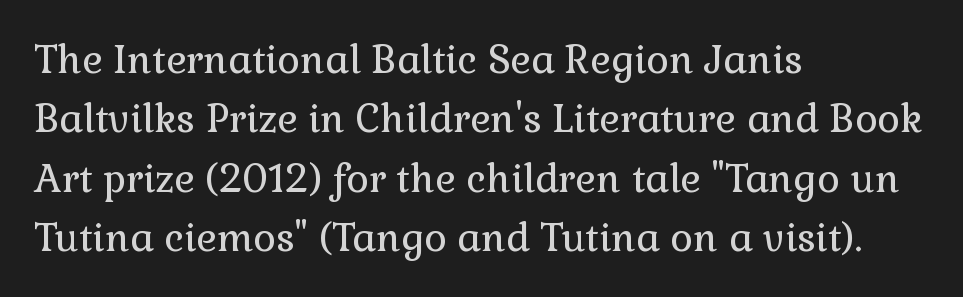
The image shows 39 px regular-weight serif type, upright; set left-aligned, normal line spacing (1.52x), normal letter spacing, not underlined; low stroke contrast and a medium x-height.
